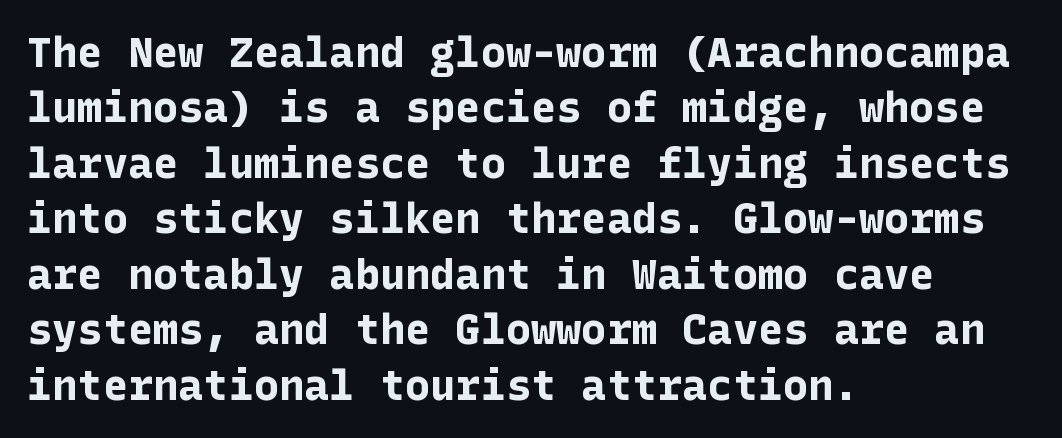
The image shows 42 px bold sans-serif type, upright; set left-aligned, normal line spacing (1.32x), normal letter spacing, not underlined; low stroke contrast and a medium x-height.
